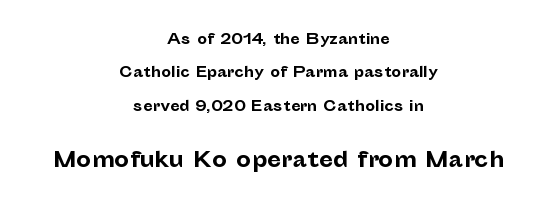
Unmarked baselines from the first word to the last. This layout puts the modest block above and the oversized block below. Look at the stroke-to-counter ratio: heavy, a bold. The whitespace from short lines is split evenly between both sides. Caption: standard tracking, unaltered.
